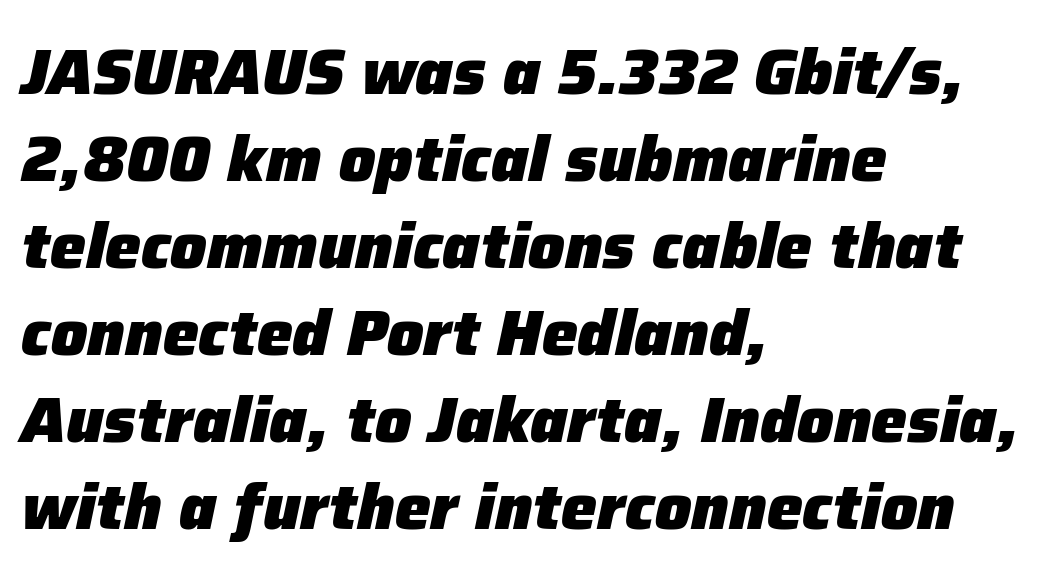
Does extra space separate the letters? No, they use regular spacing. Evenly set lines give the paragraph a standard silhouette. Compared with a centered layout, this one pins lines to the left instead. The area under the type is left untouched. The text carries the slant typical of an italic or oblique font. Think of a printed novel: that variable character pitch is what you see here.
